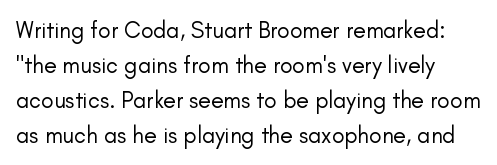
The rendering keeps characters at their native spacing. A roman cut, with each character standing at attention. Weight class: somewhere from thin through regular. The space beneath each line is pristine and unruled. Vertical spacing — default.
